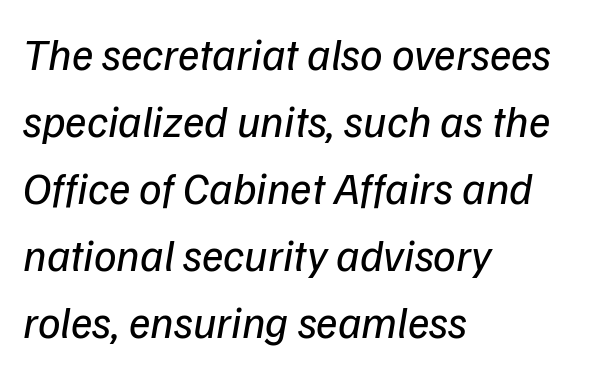
Q: Is the text bold? A: No.
Q: Is the typeface a serif or a sans-serif typeface? A: Sans-serif.
Q: Is the text underlined? A: No.
Q: How is the paragraph aligned? A: Left-aligned.
Q: Is the spacing between letters normal or unusually wide? A: Normal.
Q: Is the spacing between lines tight, normal or loose? A: Normal.
Q: Width (condensed, normal, or wide)? A: Normal.
Q: Stroke contrast? A: Low.
Q: x-height? A: Medium.
Q: Monospaced? A: No.
